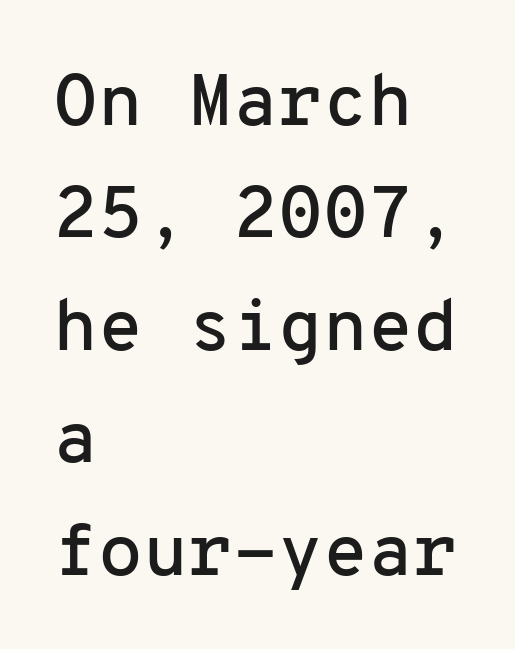
{"serif": "no", "italic": "no", "width": "normal", "stroke_contrast": "low", "x_height": "medium", "monospaced": "yes", "underline": "no", "align": "left", "line_spacing": "normal", "line_spacing_ratio": 1.54, "letter_spacing": "normal", "letter_spacing_em": 0.0, "glyph_px": 73}
